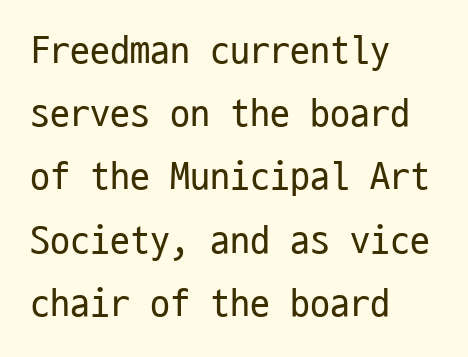
{"serif": "no", "italic": "no", "bold": "no", "weight": "regular", "width": "condensed", "stroke_contrast": "low", "x_height": "medium", "monospaced": "yes", "underline": "no", "align": "left", "line_spacing": "normal", "line_spacing_ratio": 1.58, "letter_spacing": "normal", "letter_spacing_em": 0.0, "glyph_px": 40}
